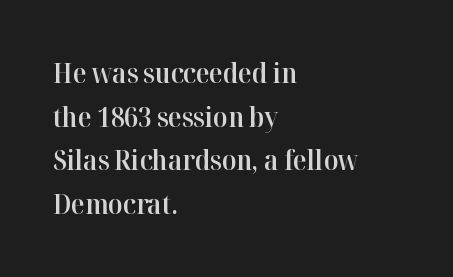
Q: Is the text bold? A: Semi-bold.
Q: Is the text italic (slanted)? A: No, it is upright.
Q: Is the typeface a serif or a sans-serif typeface? A: Serif.
Q: Is the text underlined? A: No.
Q: How is the paragraph aligned? A: Left-aligned.
Q: Is the spacing between letters normal or unusually wide? A: Normal.
Q: Is the spacing between lines tight, normal or loose? A: Normal.
Q: Width (condensed, normal, or wide)? A: Normal.
Q: Stroke contrast? A: High.
Q: x-height? A: Medium.
Q: Monospaced? A: No.
